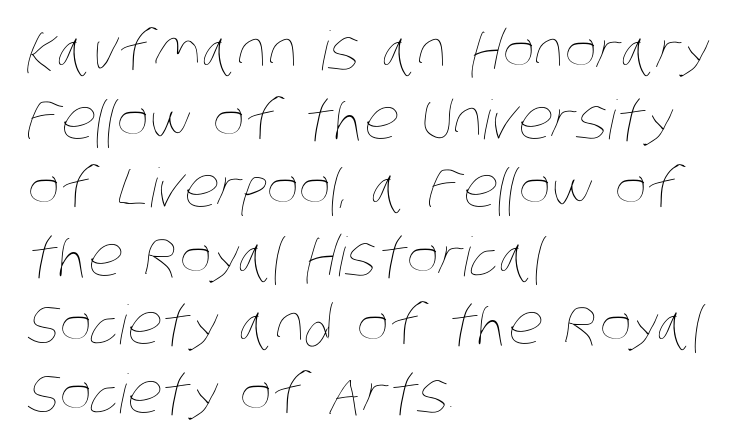
Q: Is the text bold? A: No.
Q: Is the text underlined? A: No.
Q: How is the paragraph aligned? A: Left-aligned.
Q: Is the spacing between letters normal or unusually wide? A: Normal.
Q: Is the spacing between lines tight, normal or loose? A: Normal.
Q: Width (condensed, normal, or wide)? A: Condensed.
Q: Stroke contrast? A: Low.
Q: x-height? A: Large.
Q: Monospaced? A: No.
